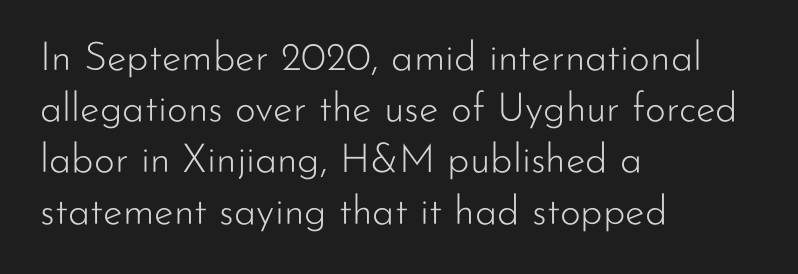
{"serif": "no", "italic": "no", "bold": "no", "weight": "light", "width": "normal", "stroke_contrast": "low", "x_height": "small", "monospaced": "no", "underline": "no", "align": "left", "line_spacing": "normal", "line_spacing_ratio": 1.28, "letter_spacing": "normal", "letter_spacing_em": 0.0, "glyph_px": 40}
